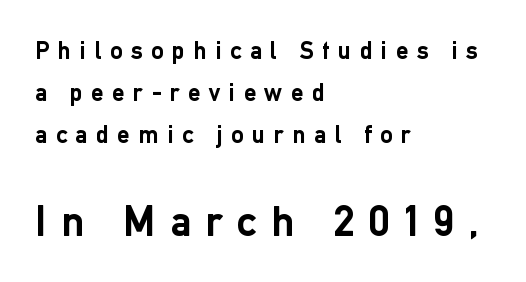
{"serif": "no", "italic": "no", "bold": "yes", "weight": "semibold", "width": "normal", "stroke_contrast": "low", "x_height": "medium", "monospaced": "no", "underline": "no", "align": "left", "line_spacing": "normal", "line_spacing_ratio": 1.68, "letter_spacing": "wide", "letter_spacing_em": 0.34, "larger_block": "second", "size_ratio": 1.72, "glyph_px": 43}
